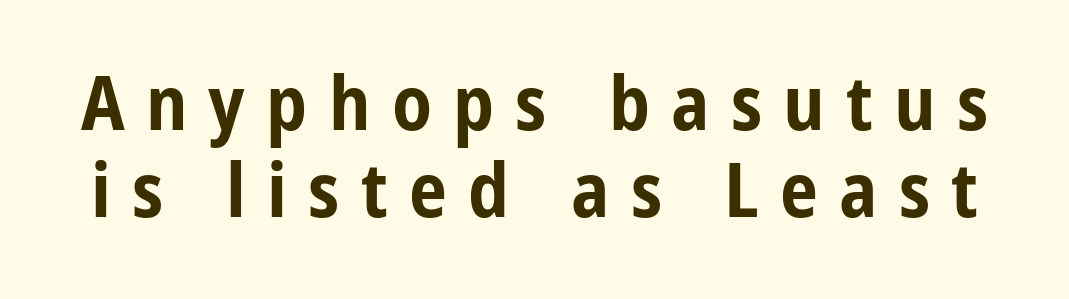
Q: Is the text bold? A: Yes.
Q: Is the text italic (slanted)? A: No, it is upright.
Q: Is the typeface a serif or a sans-serif typeface? A: Sans-serif.
Q: Is the text underlined? A: No.
Q: Is the spacing between letters normal or unusually wide? A: Unusually wide.
Q: Is the spacing between lines tight, normal or loose? A: Tight.
Q: Width (condensed, normal, or wide)? A: Condensed.
Q: Stroke contrast? A: Low.
Q: x-height? A: Medium.
Q: Monospaced? A: No.
